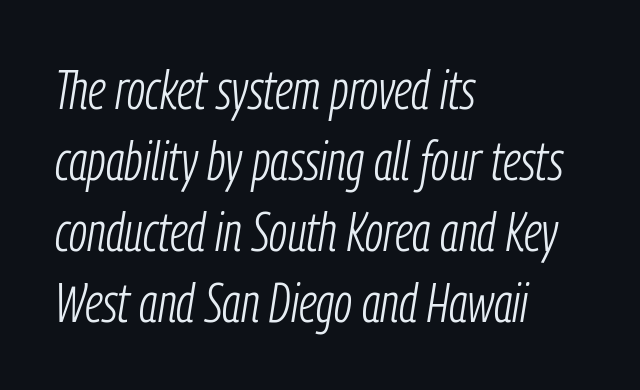
Q: Is the text bold? A: No.
Q: Is the text italic (slanted)? A: Yes, it leans right by about 9 degrees.
Q: Is the text underlined? A: No.
Q: How is the paragraph aligned? A: Left-aligned.
Q: Is the spacing between letters normal or unusually wide? A: Normal.
Q: Is the spacing between lines tight, normal or loose? A: Normal.
Q: Width (condensed, normal, or wide)? A: Condensed.
Q: Stroke contrast? A: Low.
Q: x-height? A: Medium.
Q: Monospaced? A: No.
